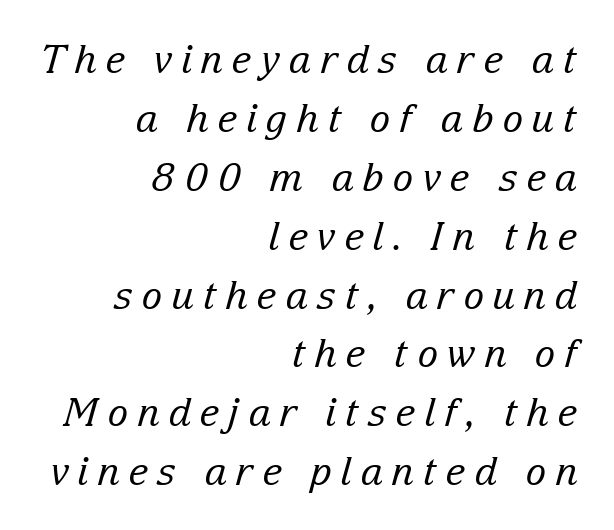
In terms of letterform style, serifs are clearly present. Alignment: flush right. The face used here has a pronounced slope to its letters. The face used here is proportionally spaced, like ordinary book or web type.
